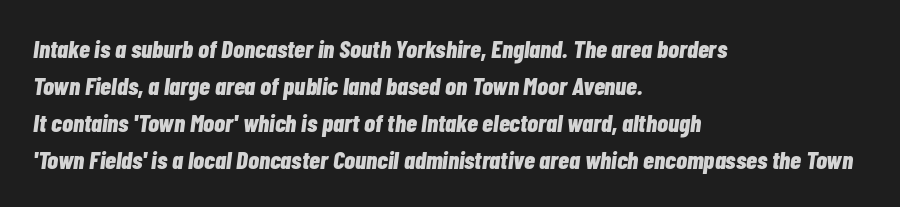
The image shows 25 px bold type, italic (leaning right); set left-aligned, normal line spacing (1.48x), normal letter spacing, not underlined.
